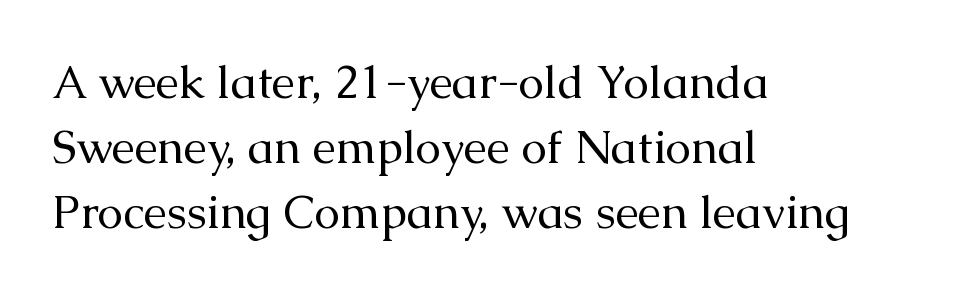
Q: Is the text bold? A: No.
Q: Is the text italic (slanted)? A: No, it is upright.
Q: Is the typeface a serif or a sans-serif typeface? A: Serif.
Q: Is the text underlined? A: No.
Q: How is the paragraph aligned? A: Left-aligned.
Q: Is the spacing between letters normal or unusually wide? A: Normal.
Q: Is the spacing between lines tight, normal or loose? A: Normal.
Q: Width (condensed, normal, or wide)? A: Normal.
Q: Stroke contrast? A: Medium.
Q: x-height? A: Medium.
Q: Monospaced? A: No.
